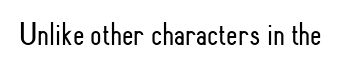
The image shows 33 px light, condensed sans-serif type, upright; set normal letter spacing, not underlined; low stroke contrast and a small x-height.
